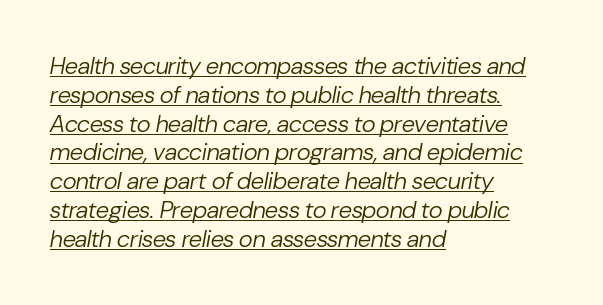
The image shows 24 px text type, italic (leaning right); set left-aligned, line spacing 1.2x, normal letter spacing, underlined.
